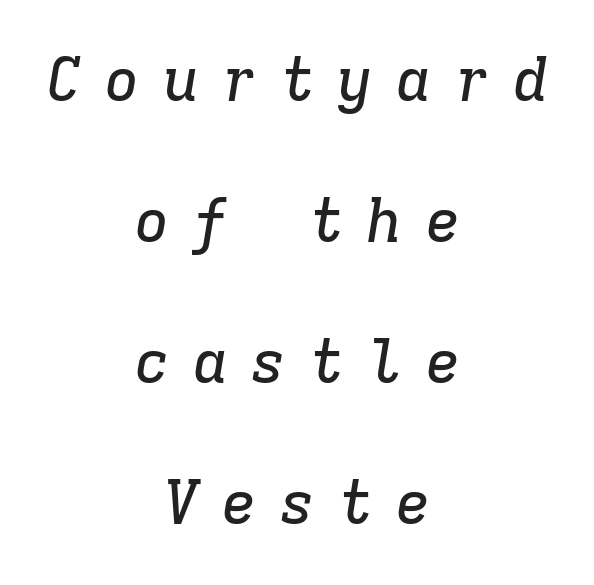
Q: Is the text italic (slanted)? A: Yes, it leans right by about 9 degrees.
Q: Is the typeface a serif or a sans-serif typeface? A: Serif.
Q: Is the text underlined? A: No.
Q: How is the paragraph aligned? A: Centered.
Q: Is the spacing between letters normal or unusually wide? A: Unusually wide.
Q: Is the spacing between lines tight, normal or loose? A: Loose.
Q: Width (condensed, normal, or wide)? A: Normal.
Q: Stroke contrast? A: Low.
Q: x-height? A: Medium.
Q: Monospaced? A: Yes.
